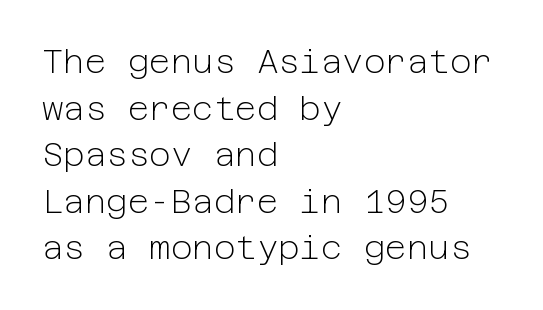
Caption: multi-line text, flush left, ragged right. Vertical spacing — default. The letters stand straight up with perfectly vertical stems. Characters follow at the spacing the type designer built in. Letters have the restrained weight of plain body copy at most. The passage shown is typeset with a sans-serif family.
